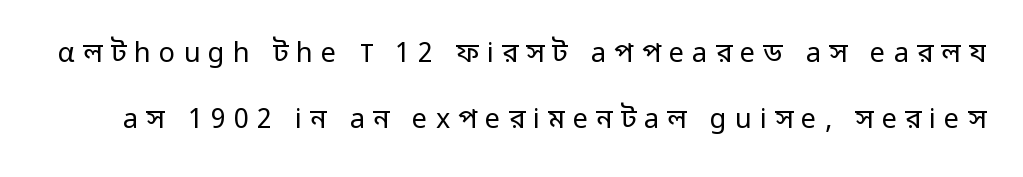
The image shows 27 px text type, upright; set loose line spacing (2.44x), unusually wide letter spacing (+0.3 em), not underlined.
